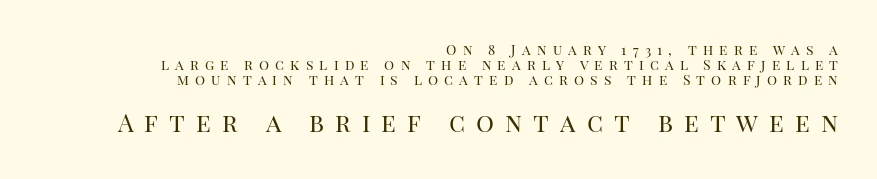
{"italic": "no", "bold": "no", "underline": "no", "align": "right", "line_spacing": "tight", "line_spacing_ratio": 1.08, "letter_spacing": "wide", "letter_spacing_em": 0.44, "larger_block": "second", "size_ratio": 1.79, "glyph_px": 25}
